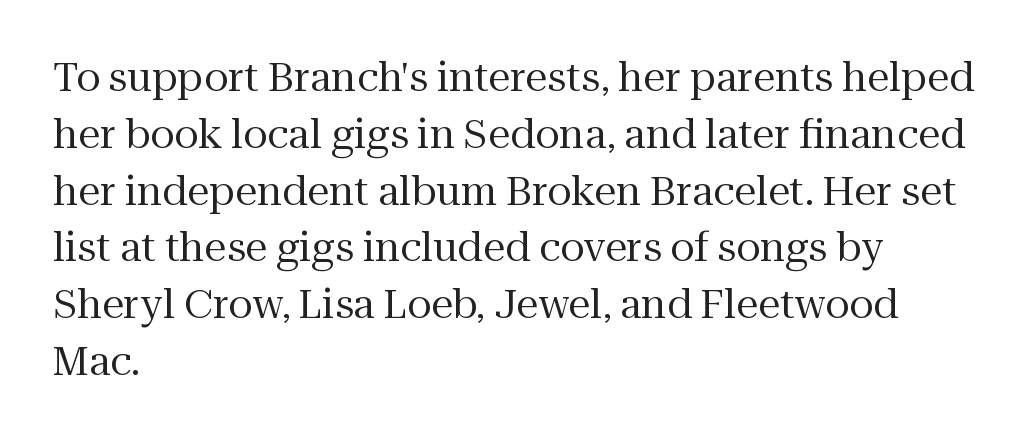
Q: Is the text bold? A: No.
Q: Is the text italic (slanted)? A: No, it is upright.
Q: Is the typeface a serif or a sans-serif typeface? A: Serif.
Q: Is the text underlined? A: No.
Q: How is the paragraph aligned? A: Left-aligned.
Q: Is the spacing between letters normal or unusually wide? A: Normal.
Q: Is the spacing between lines tight, normal or loose? A: Normal.
Q: Width (condensed, normal, or wide)? A: Normal.
Q: Stroke contrast? A: Medium.
Q: x-height? A: Medium.
Q: Monospaced? A: No.
